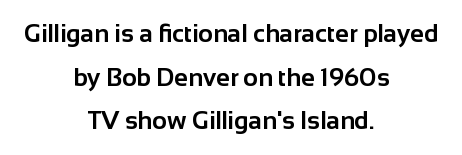
Teacher's note: observe the equal gaps on both sides — that is centered alignment. Quick note: underline off. Every character sits straight up, as roman type does. Between one letter and the next there's only the usual sliver of space.
